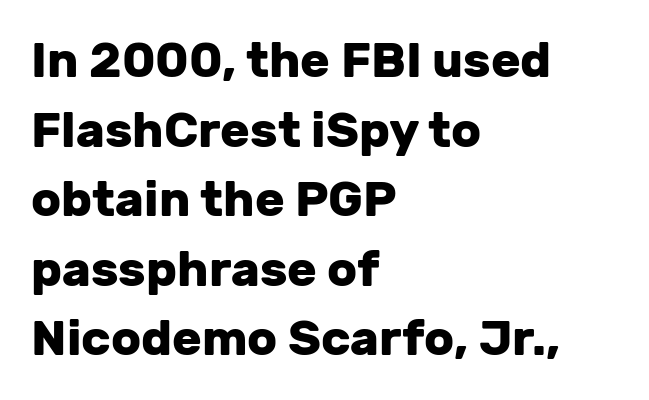
{"serif": "no", "italic": "no", "bold": "yes", "weight": "heavy", "width": "normal", "stroke_contrast": "low", "x_height": "medium", "monospaced": "no", "underline": "no", "align": "left", "line_spacing": "normal", "line_spacing_ratio": 1.42, "letter_spacing": "normal", "letter_spacing_em": 0.0, "glyph_px": 49}
